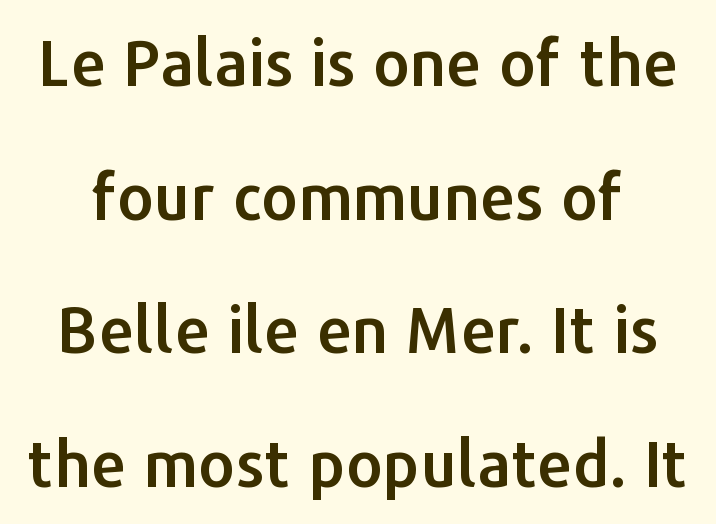
The image shows 63 px sans-serif type, upright; set loose line spacing (2.12x), normal letter spacing, not underlined; low stroke contrast and a medium x-height.
